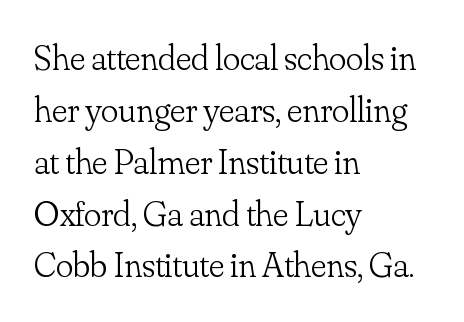
Q: Is the text bold? A: No.
Q: Is the text italic (slanted)? A: No, it is upright.
Q: Is the typeface a serif or a sans-serif typeface? A: Serif.
Q: Is the text underlined? A: No.
Q: How is the paragraph aligned? A: Left-aligned.
Q: Is the spacing between letters normal or unusually wide? A: Normal.
Q: Is the spacing between lines tight, normal or loose? A: Normal.
Q: Width (condensed, normal, or wide)? A: Normal.
Q: Stroke contrast? A: Low.
Q: x-height? A: Small.
Q: Monospaced? A: No.
